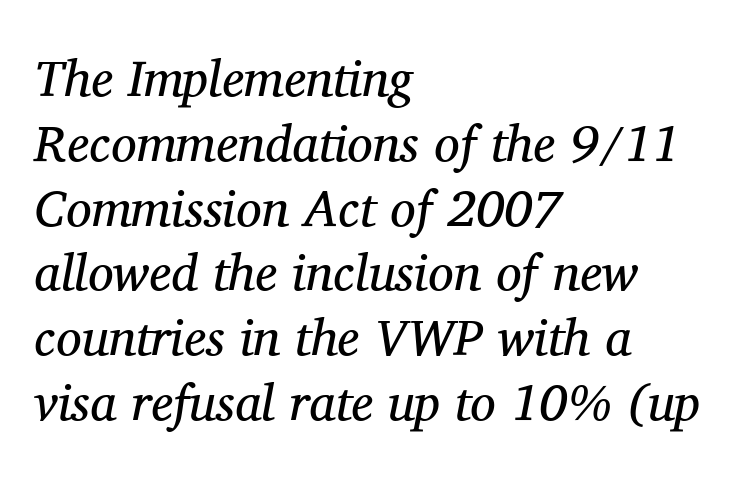
Q: Is the text bold? A: No.
Q: Is the text italic (slanted)? A: Yes, it leans right by about 11 degrees.
Q: Is the typeface a serif or a sans-serif typeface? A: Serif.
Q: Is the text underlined? A: No.
Q: How is the paragraph aligned? A: Left-aligned.
Q: Is the spacing between letters normal or unusually wide? A: Normal.
Q: Is the spacing between lines tight, normal or loose? A: Normal.
Q: Width (condensed, normal, or wide)? A: Normal.
Q: Stroke contrast? A: Medium.
Q: x-height? A: Medium.
Q: Monospaced? A: No.
